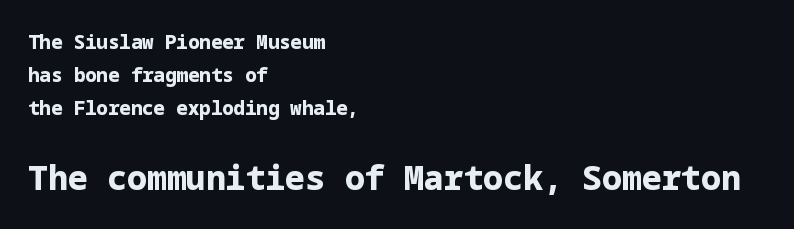
These lines are composed in type without serifs. A student would call this left alignment; a typographer would say flush left, rag right. The passage shown is emphatically bold. Vertical strokes here are truly vertical. The space directly below the letters is spotless.
